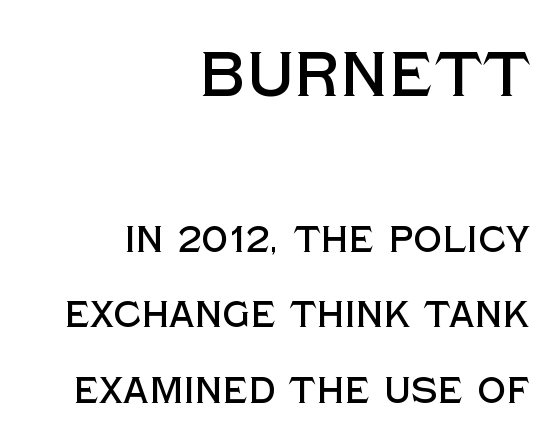
Q: Is the text italic (slanted)? A: No, it is upright.
Q: Is the typeface a serif or a sans-serif typeface? A: Sans-serif.
Q: Is the text underlined? A: No.
Q: How is the paragraph aligned? A: Right-aligned.
Q: Is the spacing between letters normal or unusually wide? A: Normal.
Q: Is the spacing between lines tight, normal or loose? A: Loose.
Q: Which block of text is set in a larger size, the first (top) or the second (bottom)? A: The first (top) one.
Q: Width (condensed, normal, or wide)? A: Normal.
Q: x-height? A: Large.
Q: Monospaced? A: No.
